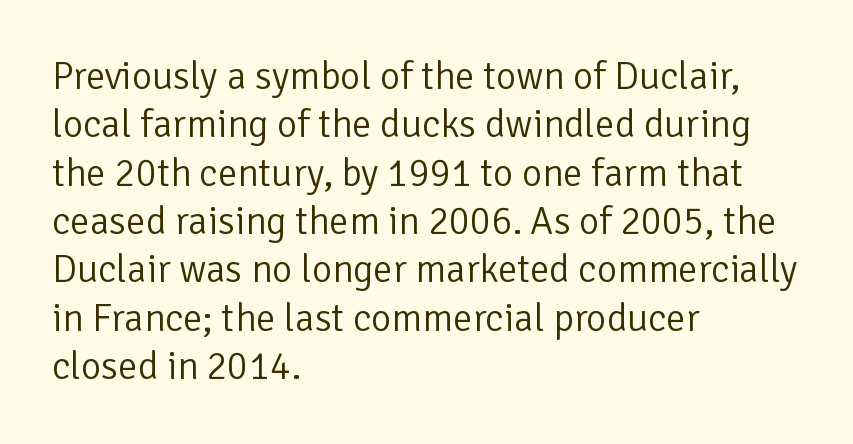
Q: Is the text bold? A: No.
Q: Is the text italic (slanted)? A: No, it is upright.
Q: Is the typeface a serif or a sans-serif typeface? A: Sans-serif.
Q: Is the text underlined? A: No.
Q: How is the paragraph aligned? A: Left-aligned.
Q: Is the spacing between letters normal or unusually wide? A: Normal.
Q: Width (condensed, normal, or wide)? A: Normal.
Q: Stroke contrast? A: Low.
Q: x-height? A: Medium.
Q: Monospaced? A: No.
